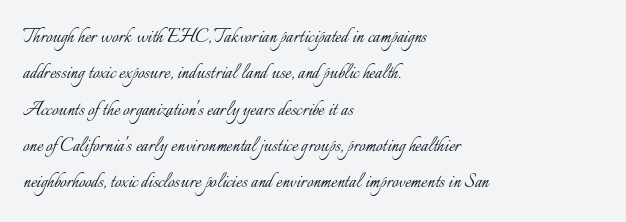
{"bold": "no", "underline": "no", "align": "left", "line_spacing": "normal", "line_spacing_ratio": 1.58, "letter_spacing": "normal", "letter_spacing_em": 0.0, "glyph_px": 23}
